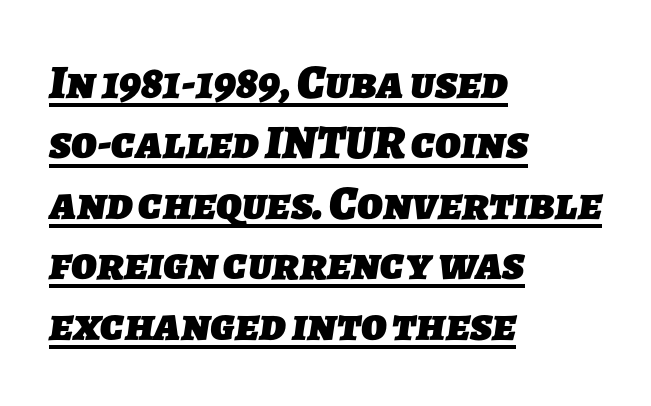
{"serif": "no", "bold": "yes", "weight": "heavy", "width": "normal", "stroke_contrast": "low", "x_height": "medium", "monospaced": "no", "underline": "yes", "align": "left", "line_spacing": "normal", "line_spacing_ratio": 1.26, "letter_spacing": "normal", "letter_spacing_em": 0.0, "glyph_px": 48}
